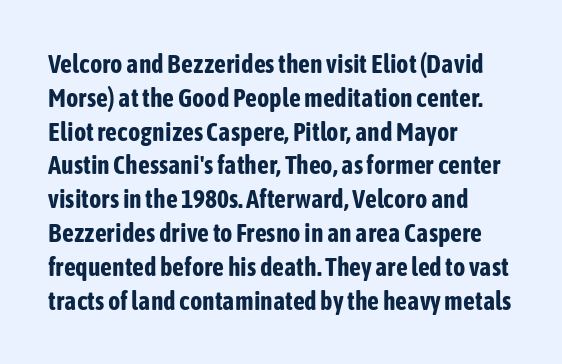
Notice how the stems are strictly vertical — no italics here. The passage shown is emphatically bold. Students, observe: this is what conventionally led text looks like. You could call the tracking neutral — neither tight nor loose. The ragged edge is on the right, which tells us the setting is flush left. Descenders are the only things crossing below the line.
